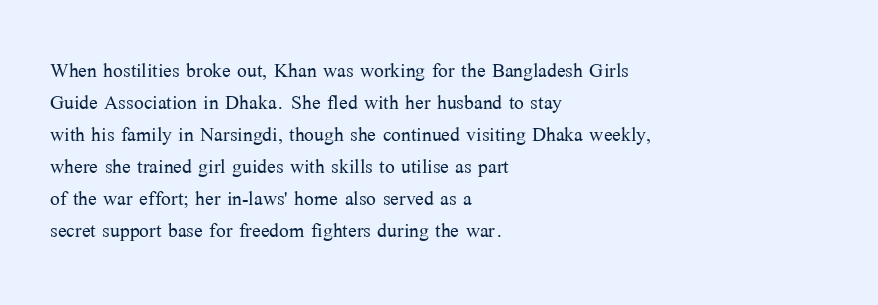
{"italic": "no", "bold": "no", "underline": "no", "align": "left", "line_spacing_ratio": 1.23, "letter_spacing": "normal", "letter_spacing_em": 0.0, "glyph_px": 26}
